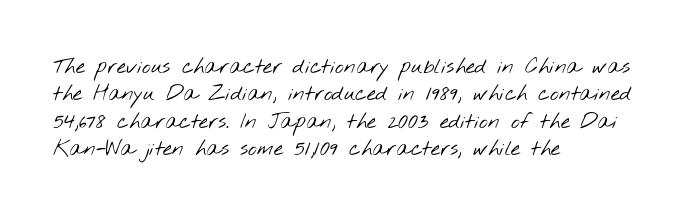
Is there much room between lines? A standard amount, neither cramped nor airy. You could call the tracking neutral — neither tight nor loose. The typesetter chose a ragged-right arrangement here. Only glyphs here, with clear space below each row. The weight would be labelled regular, book, light, or lighter still.
